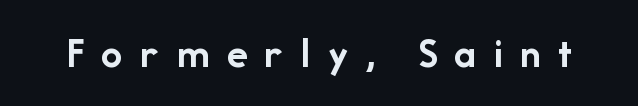
Varying glyph widths throughout — classic text-font behaviour. Set as a true bold cut, around the 700 mark. Does the type have serifs? No, each stem ends abruptly. Nope, not italic — everything's standing straight.
